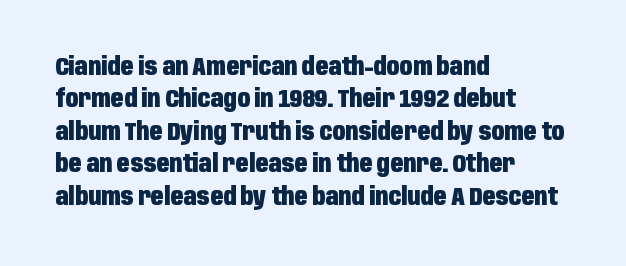
Q: Is the text bold? A: Yes.
Q: Is the text italic (slanted)? A: No, it is upright.
Q: Is the text underlined? A: No.
Q: How is the paragraph aligned? A: Left-aligned.
Q: Is the spacing between letters normal or unusually wide? A: Normal.
Q: Is the spacing between lines tight, normal or loose? A: Normal.
